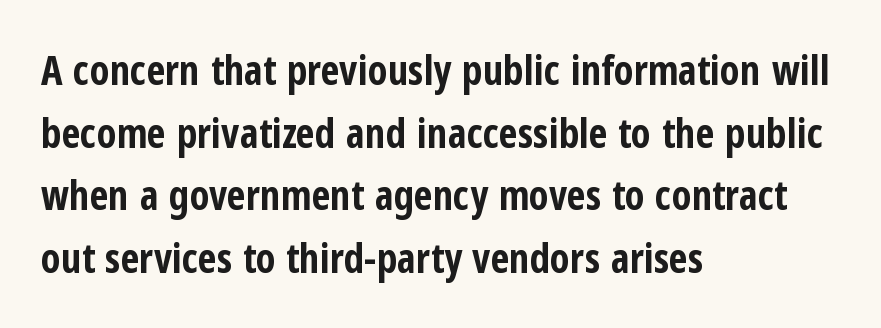
Is this a sans? Yes — the strokes have no serifs. Character widths vary here, with narrow letters taking less room than wide ones. The line texture is even and compact thanks to regular tracking. What's the leading like? Ordinary, nothing unusual. Every stem runs plumb, perpendicular to the baseline. Is the block centered? No — it sits flush against the left margin.
